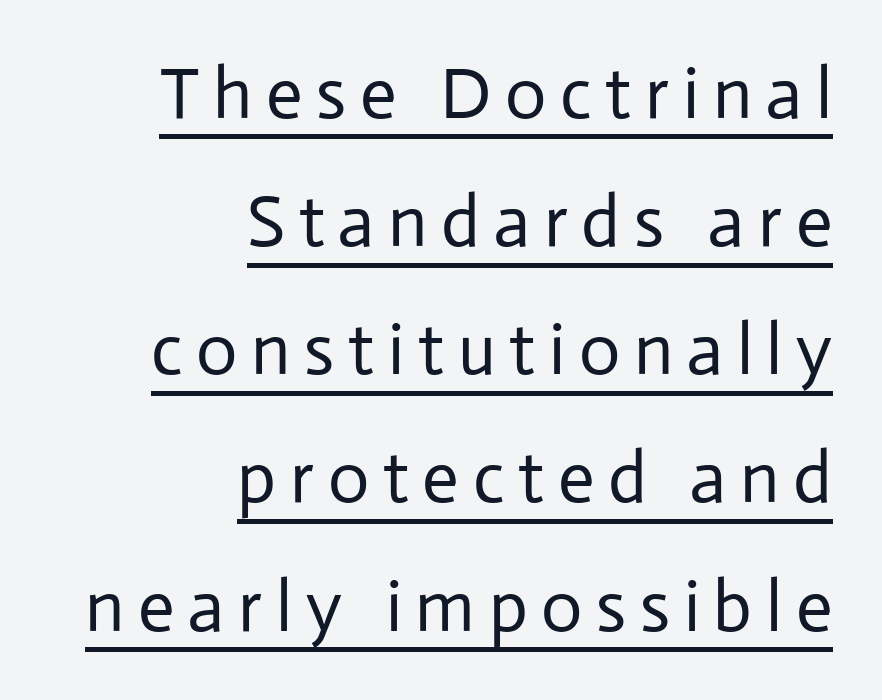
The image shows 72 px regular-weight sans-serif type, upright; set right-aligned, line spacing 1.78x, underlined; low stroke contrast and a medium x-height.
